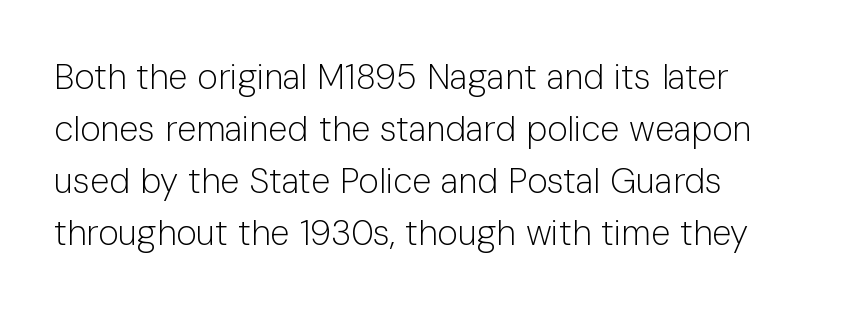
The image shows 35 px light sans-serif type, upright; set left-aligned, normal line spacing (1.49x), normal letter spacing, not underlined; low stroke contrast and a medium x-height.
